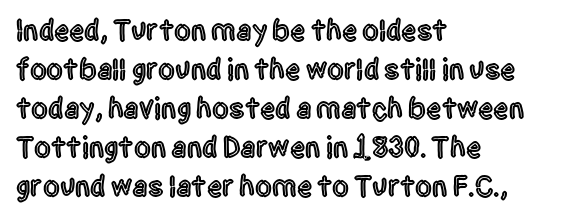
The passage shown stacks its lines at a standard gap. Vertical strokes here are truly vertical. No word sits above an underline. Spacing between characters is what you'd get straight out of the box. Is this a fixed-width face? No — the glyphs have proportional, varying widths. Each line starts at the same left margin while the right side varies.
